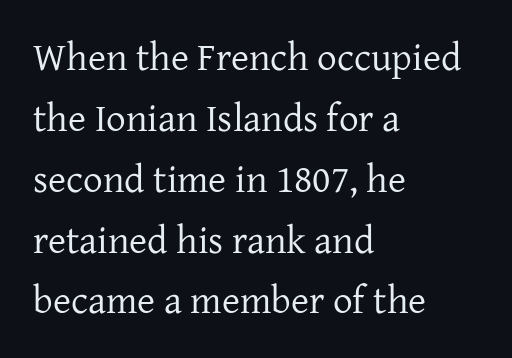
{"serif": "yes", "italic": "no", "bold": "no", "weight": "regular", "width": "normal", "stroke_contrast": "low", "x_height": "medium", "monospaced": "no", "underline": "no", "align": "left", "line_spacing": "normal", "line_spacing_ratio": 1.56, "letter_spacing": "normal", "letter_spacing_em": 0.0, "glyph_px": 39}
